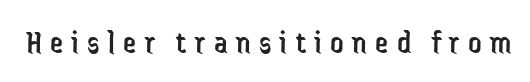
The image shows 33 px regular-weight, condensed sans-serif type, upright; set unusually wide letter spacing (+0.25 em), not underlined; low stroke contrast and a medium x-height.
